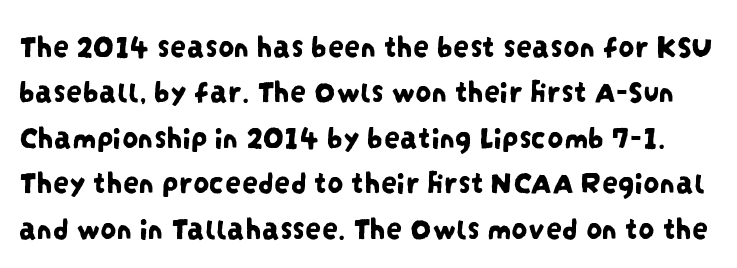
Varying glyph widths throughout — classic text-font behaviour. Letters rest on an invisible, unmarked baseline. Standard letterfit; no display-style spreading of the glyphs. A normal amount of white space separates one row of letters from the next.
